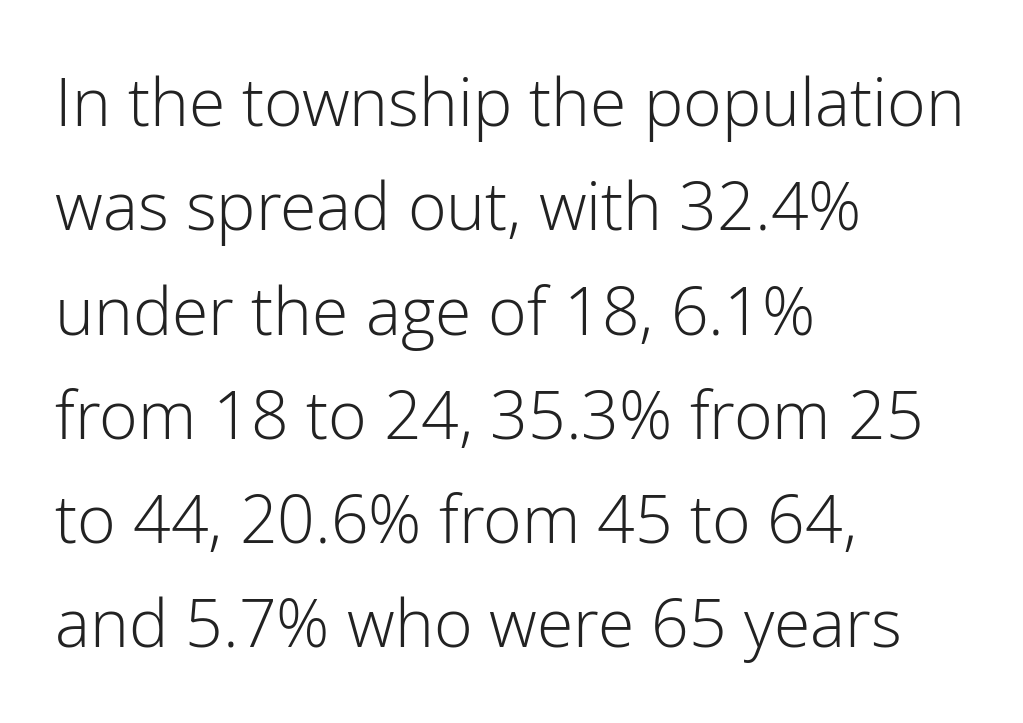
Tracking here is standard; glyphs follow each other at the usual distance. The vertical gap from one line to the next is medium. Descenders hang freely into open space. The lines are quadded left. Observe the absence of serifs on each vertical stroke in this sample. Spacing verdict: proportional, widths tailored to each character.
